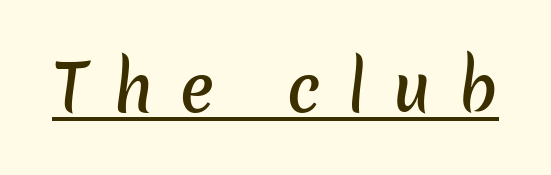
Has an underline been added? It has. The face used here is rendered with a markedly widened letterfit. A typesetter would call this proportional, since set widths differ per character. Check where the strokes stop: nothing finishes them off — pure sans.
